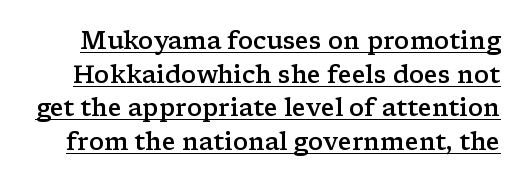
In terms of letterspacing, this is plain default setting. Descenders here cross a horizontal rule under the line. Does the leading feel generous? No, just average. The specimen reads as upright at a glance. This is moderately heavy type, rendered in semibold.
